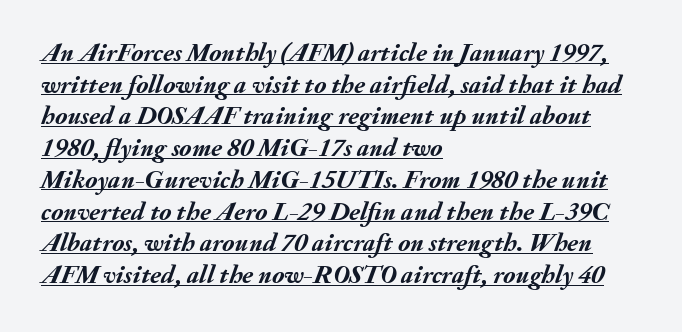
The image shows 26 px bold type, italic (leaning right); set left-aligned, line spacing 1.22x, normal letter spacing, underlined.
